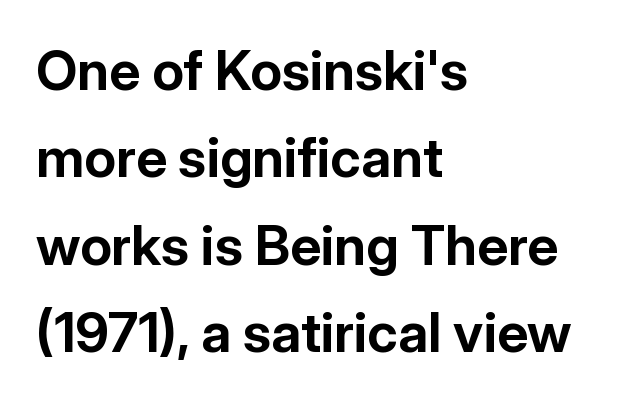
The image shows 55 px bold sans-serif type, upright; set left-aligned, normal line spacing (1.59x), normal letter spacing, not underlined; low stroke contrast and a medium x-height.
